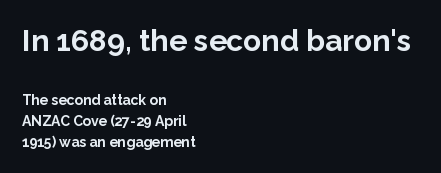
{"serif": "no", "italic": "no", "bold": "yes", "weight": "bold", "width": "normal", "stroke_contrast": "low", "x_height": "medium", "monospaced": "no", "underline": "no", "align": "left", "line_spacing": "normal", "line_spacing_ratio": 1.5, "letter_spacing": "normal", "letter_spacing_em": 0.0, "larger_block": "first", "size_ratio": 2.14, "glyph_px": 30}
